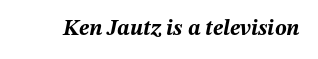
The image shows 22 px bold type, italic (leaning right); set normal letter spacing, not underlined.
